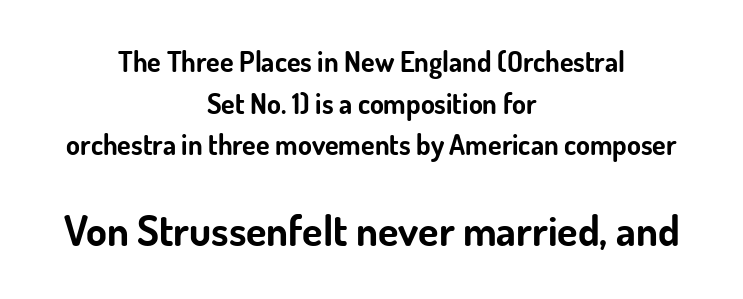
Q: Is the text bold? A: Yes.
Q: Is the text italic (slanted)? A: No, it is upright.
Q: Is the typeface a serif or a sans-serif typeface? A: Sans-serif.
Q: Is the text underlined? A: No.
Q: How is the paragraph aligned? A: Centered.
Q: Is the spacing between letters normal or unusually wide? A: Normal.
Q: Is the spacing between lines tight, normal or loose? A: Normal.
Q: Which block of text is set in a larger size, the first (top) or the second (bottom)? A: The second (bottom) one.
Q: Width (condensed, normal, or wide)? A: Normal.
Q: Stroke contrast? A: Low.
Q: x-height? A: Small.
Q: Monospaced? A: No.
